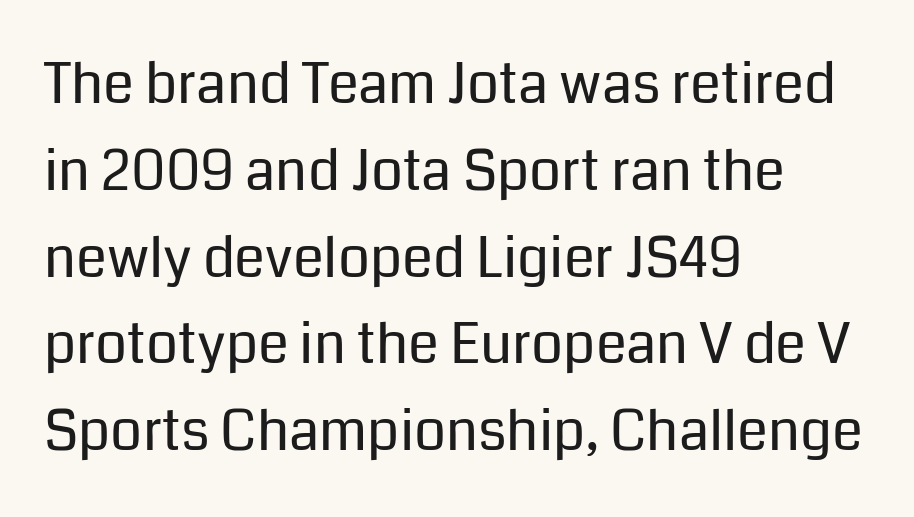
{"serif": "no", "italic": "no", "bold": "no", "weight": "regular", "width": "normal", "stroke_contrast": "low", "x_height": "medium", "monospaced": "no", "underline": "no", "align": "left", "line_spacing": "normal", "line_spacing_ratio": 1.55, "letter_spacing": "normal", "letter_spacing_em": 0.0, "glyph_px": 56}
